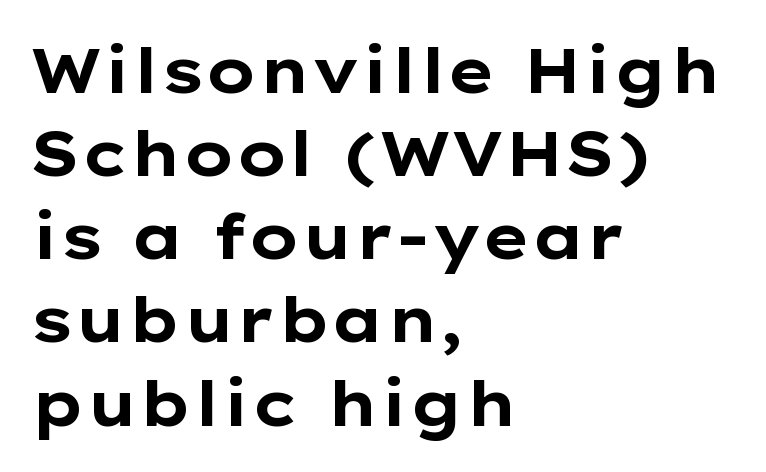
The image shows 63 px bold, wide sans-serif type, upright; set left-aligned, normal line spacing (1.32x), normal letter spacing, not underlined; low stroke contrast and a medium x-height.
